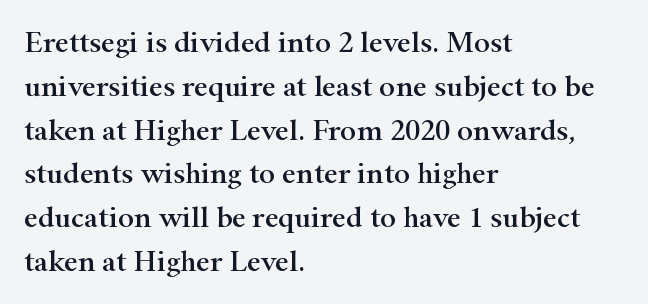
{"serif": "yes", "italic": "no", "width": "wide", "stroke_contrast": "high", "x_height": "small", "monospaced": "no", "underline": "no", "align": "left", "line_spacing": "normal", "line_spacing_ratio": 1.46, "letter_spacing": "normal", "letter_spacing_em": 0.0, "glyph_px": 30}
